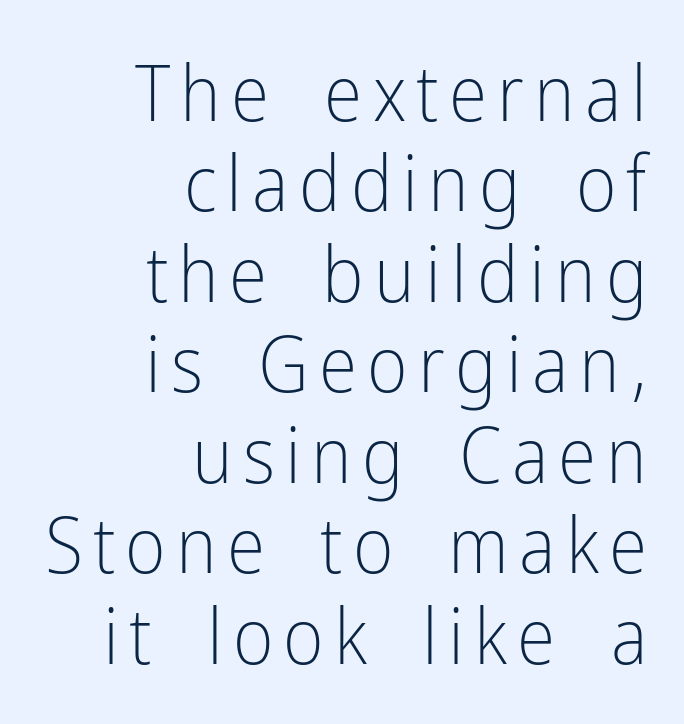
Letters have the restrained weight of plain body copy at most. Each letter keeps its own natural width here, so spacing adapts to shape. The typography opts for an upright posture over an oblique one. The rendering anchors every line to the right-hand side. Underline: absent.
